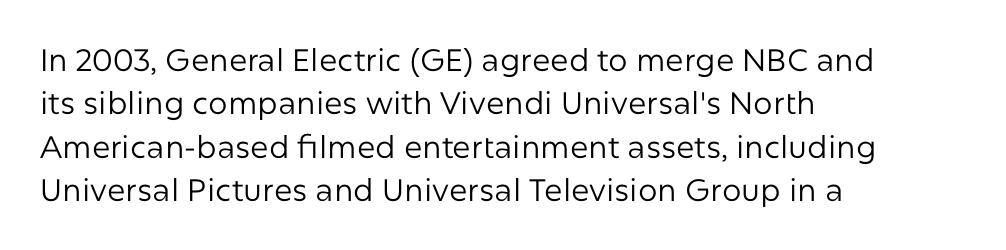
{"serif": "no", "italic": "no", "bold": "no", "weight": "regular", "width": "normal", "stroke_contrast": "low", "x_height": "medium", "monospaced": "no", "underline": "no", "align": "left", "line_spacing": "normal", "line_spacing_ratio": 1.4, "letter_spacing": "normal", "letter_spacing_em": 0.0, "glyph_px": 31}
